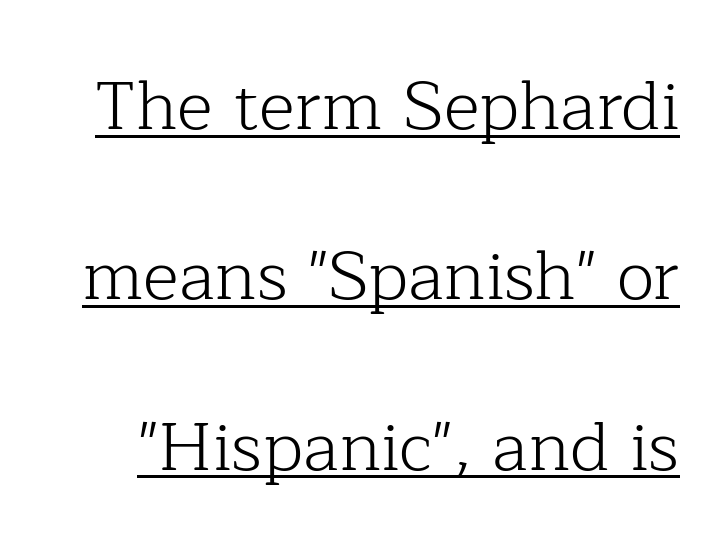
Q: Is the text bold? A: No.
Q: Is the text italic (slanted)? A: No, it is upright.
Q: Is the typeface a serif or a sans-serif typeface? A: Serif.
Q: Is the text underlined? A: Yes.
Q: Is the spacing between letters normal or unusually wide? A: Normal.
Q: Is the spacing between lines tight, normal or loose? A: Loose.
Q: Width (condensed, normal, or wide)? A: Normal.
Q: Stroke contrast? A: Low.
Q: x-height? A: Medium.
Q: Monospaced? A: No.
